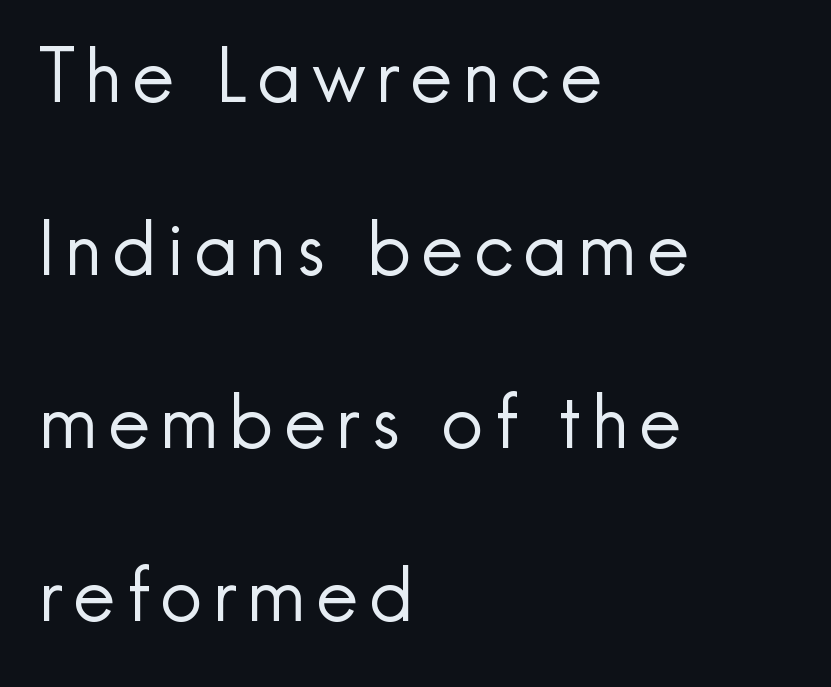
The image shows 74 px regular-weight sans-serif type, upright; set left-aligned, loose line spacing (2.34x), not underlined; a small x-height.
